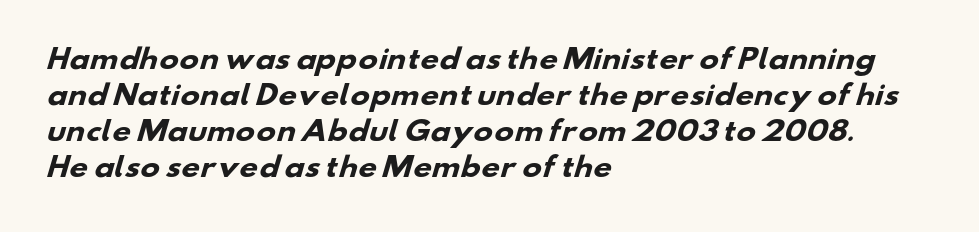
The image shows 26 px bold type; set left-aligned, normal line spacing (1.38x), normal letter spacing, not underlined.
